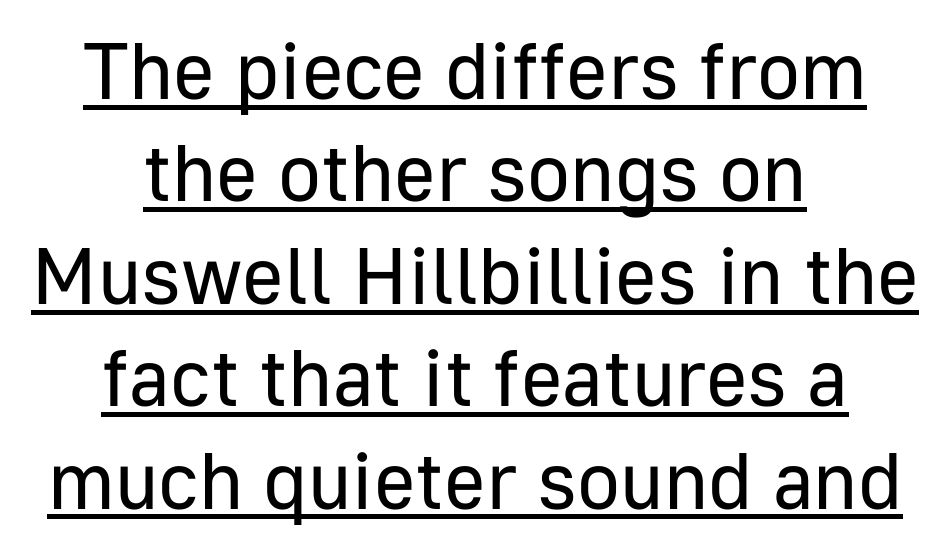
{"serif": "no", "italic": "no", "bold": "no", "weight": "regular", "width": "normal", "stroke_contrast": "low", "x_height": "medium", "monospaced": "no", "underline": "yes", "align": "center", "line_spacing": "normal", "line_spacing_ratio": 1.28, "letter_spacing": "normal", "letter_spacing_em": 0.0, "glyph_px": 80}
